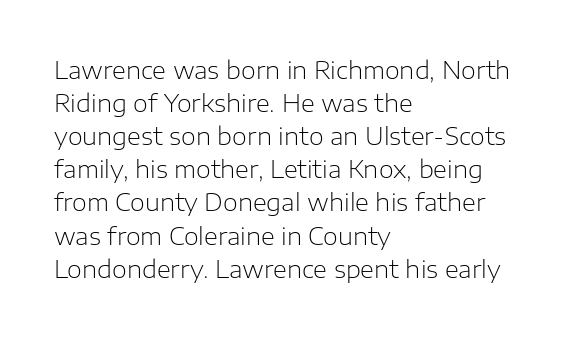
Q: Is the text bold? A: No.
Q: Is the text italic (slanted)? A: No, it is upright.
Q: Is the text underlined? A: No.
Q: How is the paragraph aligned? A: Left-aligned.
Q: Is the spacing between letters normal or unusually wide? A: Normal.
Q: Is the spacing between lines tight, normal or loose? A: Normal.
